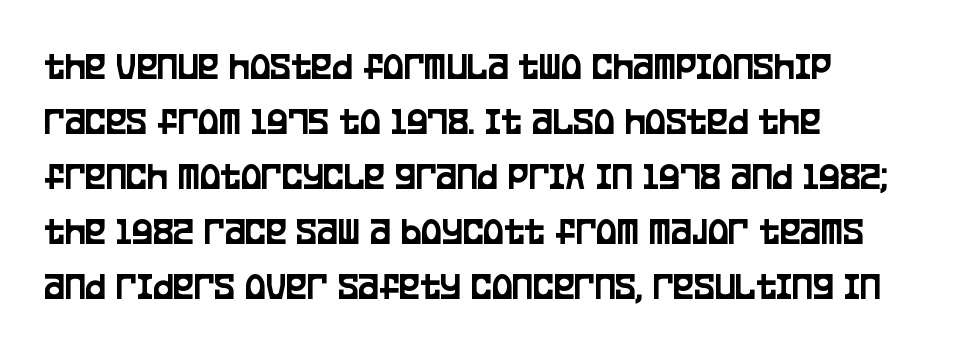
The image shows 39 px condensed sans-serif type, upright; set left-aligned, normal line spacing (1.41x), normal letter spacing, not underlined; low stroke contrast and a large x-height.
